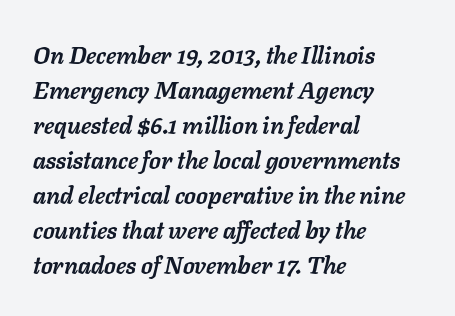
{"italic": "yes", "lean": "right", "slant_degrees": 11, "bold": "yes", "underline": "no", "align": "left", "line_spacing": "normal", "line_spacing_ratio": 1.46, "letter_spacing": "normal", "letter_spacing_em": 0.0, "glyph_px": 24}
